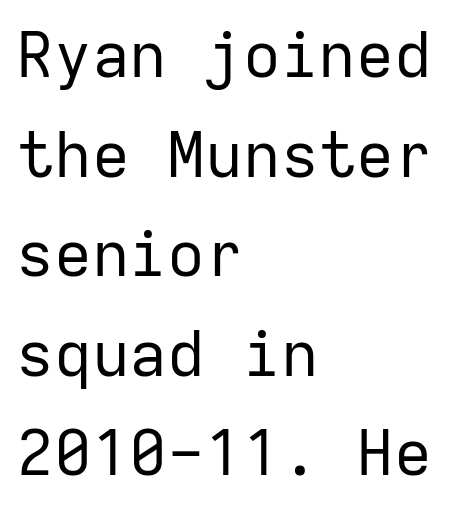
{"serif": "no", "italic": "no", "bold": "no", "weight": "regular", "width": "normal", "stroke_contrast": "low", "x_height": "medium", "monospaced": "yes", "underline": "no", "align": "left", "line_spacing": "normal", "line_spacing_ratio": 1.58, "letter_spacing": "normal", "letter_spacing_em": 0.0, "glyph_px": 63}
